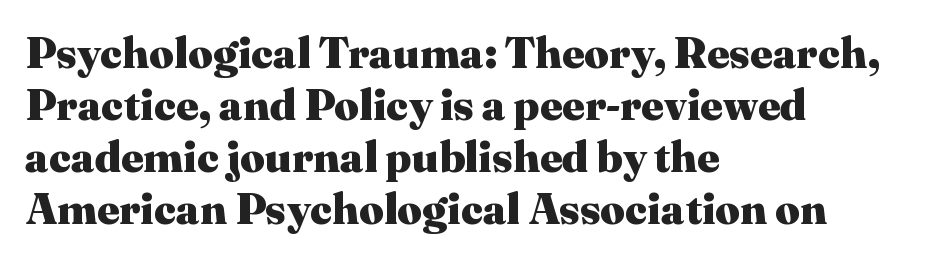
The image shows 43 px heavy serif type, upright; set left-aligned, line spacing 1.21x, normal letter spacing, not underlined; medium stroke contrast and a medium x-height.
